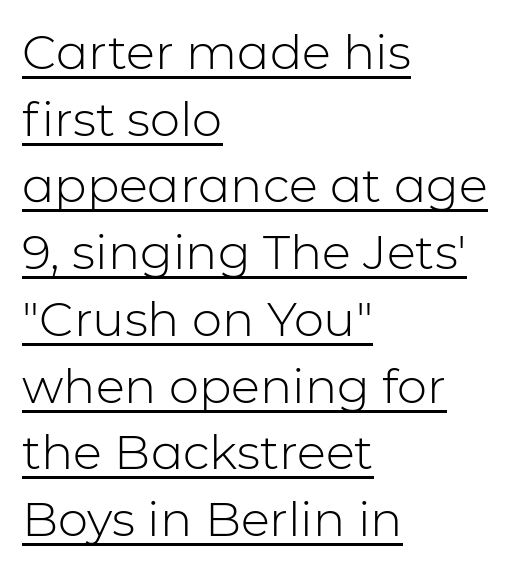
The text block is weighted toward the left margin, trailing off unevenly rightward. These lines are rendered in a variable-pitch font. Spacing between characters is what you'd get straight out of the box. A typesetter would label this face a sans.
